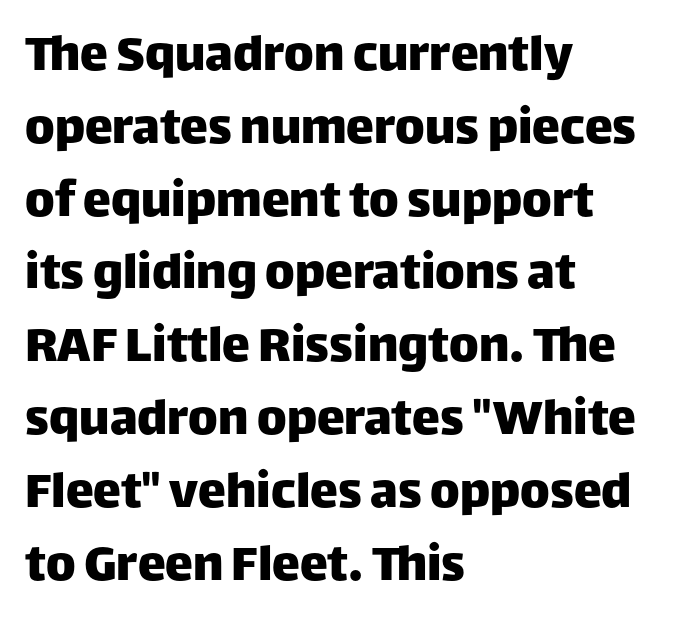
If you drew a ruler down the left edge, every line would touch it. These lines are composed in type without serifs. Is the letter spacing exaggerated? No — it looks like the ordinary default. This sample has the flowing, uneven cadence of proportional lettering.
